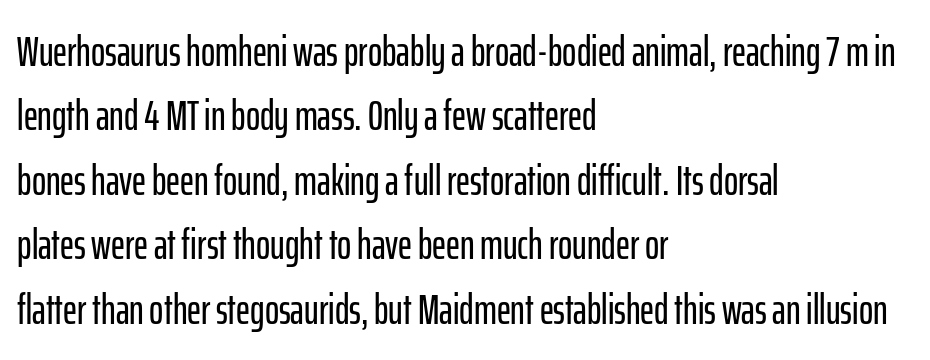
The text block is weighted toward the left margin, trailing off unevenly rightward. Style check: upright. Proportional: the letters do not fall into vertical columns. The line-height multiplier appears to be the usual default. Words appear dense and cohesive because spacing is normal. The space beneath each line is pristine and unruled.
